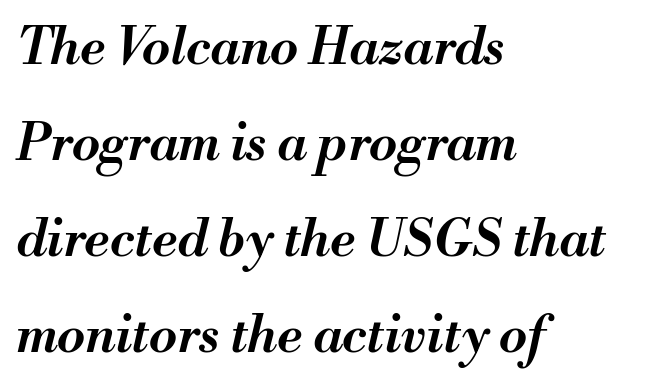
{"italic": "yes", "lean": "right", "slant_degrees": 13, "bold": "semi", "weight": "semibold", "width": "normal", "stroke_contrast": "medium", "x_height": "small", "monospaced": "no", "underline": "no", "align": "left", "line_spacing_ratio": 1.88, "letter_spacing": "normal", "letter_spacing_em": 0.0, "glyph_px": 51}
